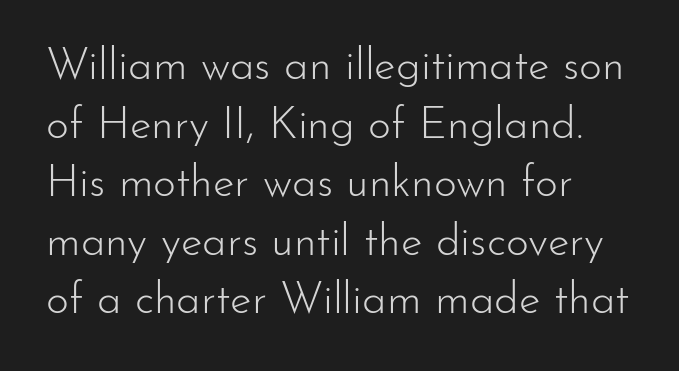
Q: Is the text bold? A: No.
Q: Is the text italic (slanted)? A: No, it is upright.
Q: Is the typeface a serif or a sans-serif typeface? A: Sans-serif.
Q: Is the text underlined? A: No.
Q: How is the paragraph aligned? A: Left-aligned.
Q: Is the spacing between letters normal or unusually wide? A: Normal.
Q: Is the spacing between lines tight, normal or loose? A: Normal.
Q: Width (condensed, normal, or wide)? A: Normal.
Q: Stroke contrast? A: Low.
Q: x-height? A: Small.
Q: Monospaced? A: No.
